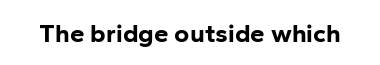
{"italic": "no", "bold": "yes", "underline": "no", "letter_spacing": "normal", "letter_spacing_em": 0.0, "glyph_px": 26}
